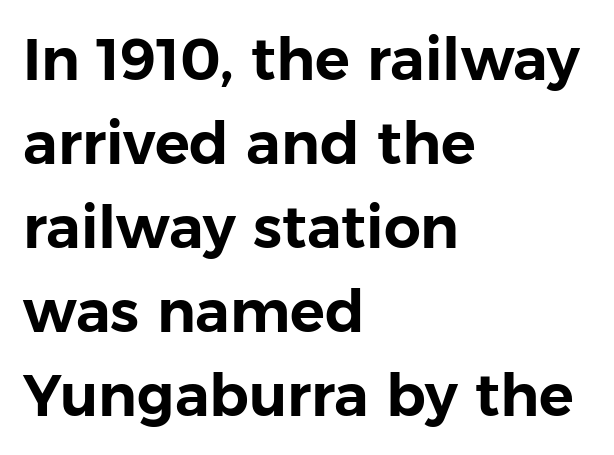
Words float on clear page, feet unadorned. Nothing sits at the stroke ends, so this counts as sans-serif. The letterforms sit shoulder to shoulder at normal distance. Quick note: not italic, upright. Think of a printed novel: that variable character pitch is what you see here. This block has exactly the height ordinary leading produces.
